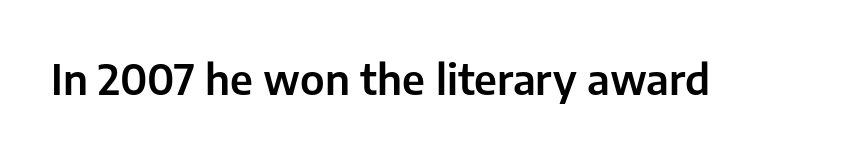
{"serif": "no", "italic": "no", "width": "normal", "stroke_contrast": "low", "x_height": "medium", "monospaced": "no", "underline": "no", "letter_spacing": "normal", "letter_spacing_em": 0.0, "glyph_px": 42}
